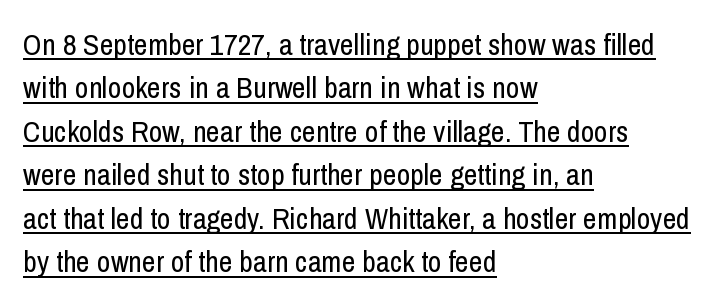
{"serif": "no", "italic": "no", "bold": "no", "weight": "regular", "width": "condensed", "stroke_contrast": "low", "x_height": "medium", "monospaced": "no", "underline": "yes", "align": "left", "line_spacing": "normal", "line_spacing_ratio": 1.45, "letter_spacing": "normal", "letter_spacing_em": 0.0, "glyph_px": 30}
